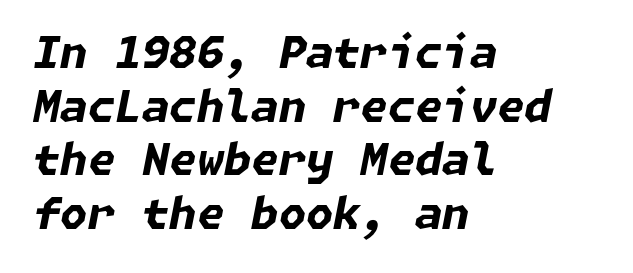
In terms of weight, the rendering is a true, heavy bold. The baseline area is clear. This is oblique type, the kind used for emphasis or titles. The setting favours the left margin, as ordinary paragraphs usually do. Words appear dense and cohesive because spacing is normal.
